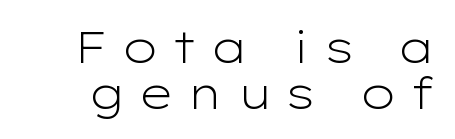
Q: Is the text bold? A: No.
Q: Is the text italic (slanted)? A: No, it is upright.
Q: Is the typeface a serif or a sans-serif typeface? A: Sans-serif.
Q: Is the text underlined? A: No.
Q: Is the spacing between letters normal or unusually wide? A: Unusually wide.
Q: Is the spacing between lines tight, normal or loose? A: Tight.
Q: Width (condensed, normal, or wide)? A: Wide.
Q: Stroke contrast? A: Low.
Q: x-height? A: Medium.
Q: Monospaced? A: No.
